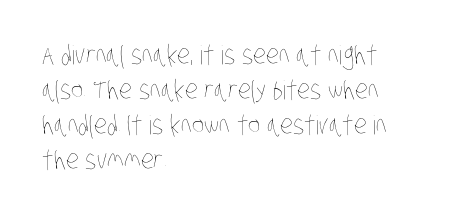
{"bold": "no", "underline": "no", "align": "left", "line_spacing": "normal", "line_spacing_ratio": 1.34, "letter_spacing": "normal", "letter_spacing_em": 0.0, "glyph_px": 26}
